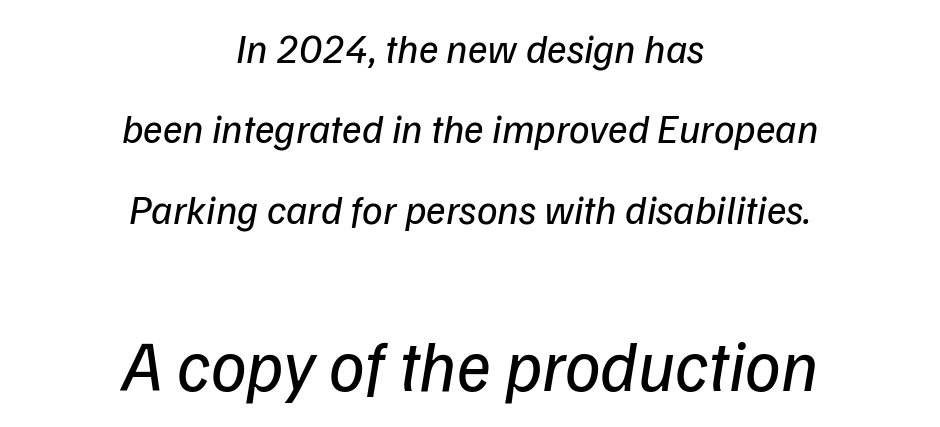
The image shows 71 px regular-weight sans-serif type; set centered, loose line spacing (1.96x), normal letter spacing, not underlined; the second (bottom) block is 1.73x larger; low stroke contrast and a medium x-height.
